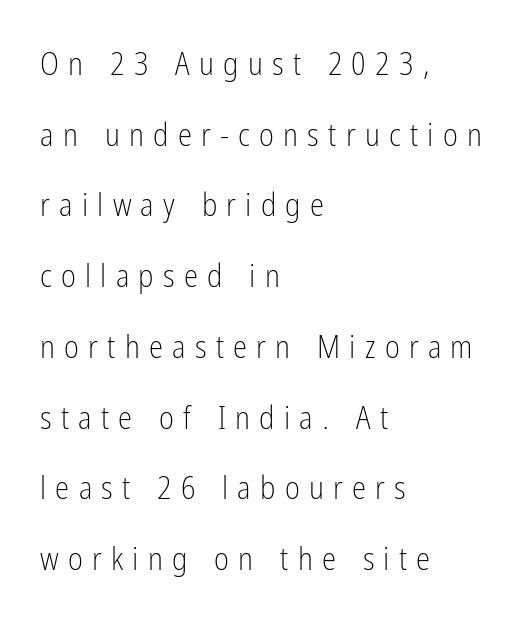
The image shows 32 px light, condensed sans-serif type, upright; set left-aligned, loose line spacing (2.21x), unusually wide letter spacing (+0.29 em), not underlined; low stroke contrast and a medium x-height.
